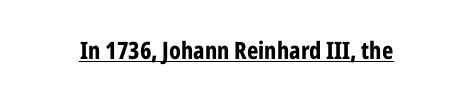
Q: Is the text bold? A: Yes.
Q: Is the text italic (slanted)? A: No, it is upright.
Q: Is the text underlined? A: Yes.
Q: Is the spacing between letters normal or unusually wide? A: Normal.
